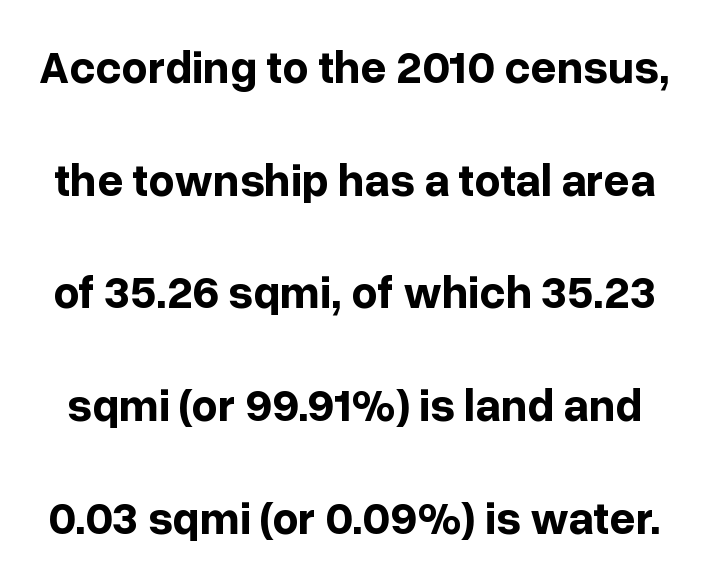
{"serif": "no", "italic": "no", "bold": "yes", "weight": "bold", "width": "normal", "stroke_contrast": "low", "x_height": "medium", "monospaced": "no", "underline": "no", "line_spacing": "loose", "line_spacing_ratio": 2.45, "letter_spacing": "normal", "letter_spacing_em": 0.0, "glyph_px": 46}
